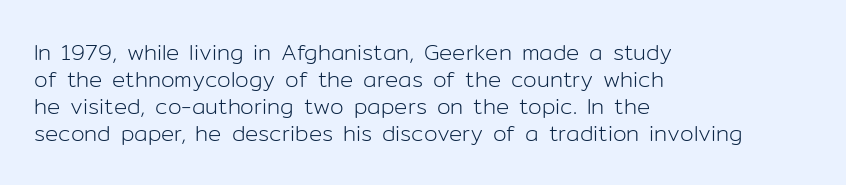
The image shows 22 px text type, upright; set left-aligned, line spacing 1.22x, normal letter spacing, not underlined.
